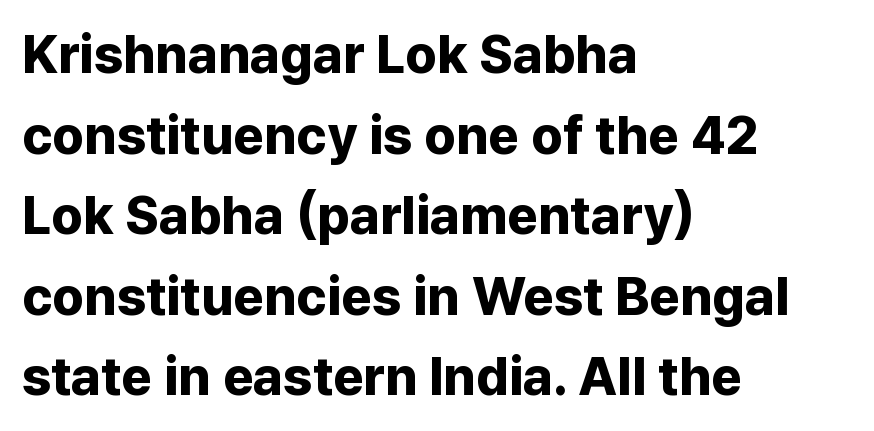
The image shows 53 px bold sans-serif type, upright; set left-aligned, normal line spacing (1.52x), normal letter spacing, not underlined; low stroke contrast and a medium x-height.
